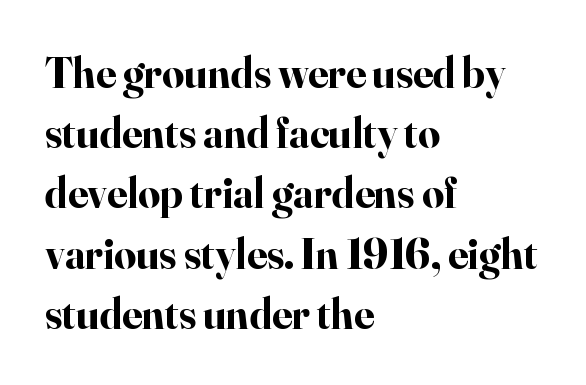
Q: Is the text bold? A: Yes.
Q: Is the text italic (slanted)? A: No, it is upright.
Q: Is the typeface a serif or a sans-serif typeface? A: Serif.
Q: Is the text underlined? A: No.
Q: How is the paragraph aligned? A: Left-aligned.
Q: Is the spacing between letters normal or unusually wide? A: Normal.
Q: Is the spacing between lines tight, normal or loose? A: Normal.
Q: Width (condensed, normal, or wide)? A: Normal.
Q: Stroke contrast? A: High.
Q: x-height? A: Small.
Q: Monospaced? A: No.
